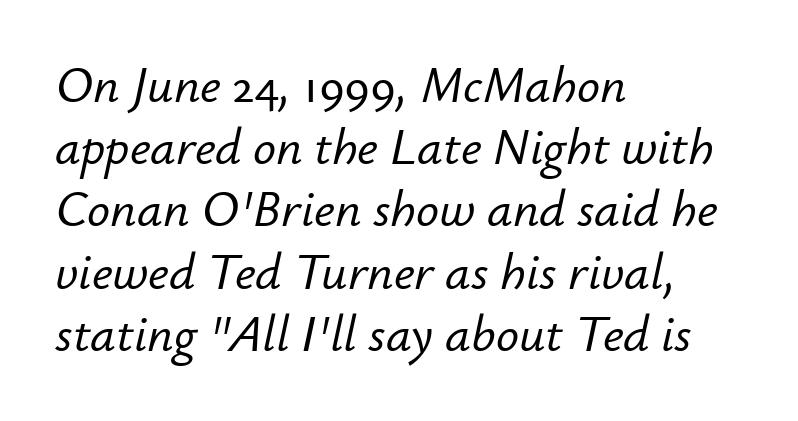
The space beneath each line is pristine and unruled. There's an unmistakable incline to the writing here. Visually the block forms a straight wall on the left and a jagged coastline on the right. No extra tracking has been applied to these lines. Varying glyph widths throughout — classic text-font behaviour.
